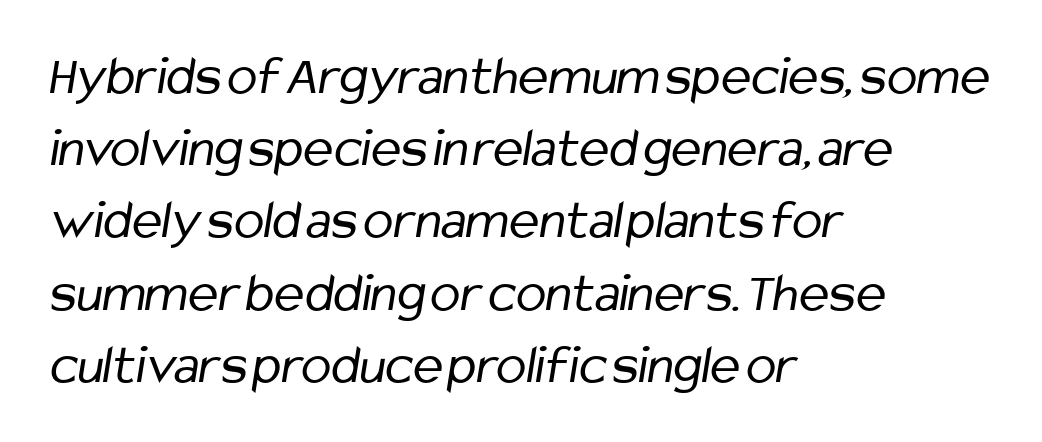
The zone under the glyphs is completely vacant. Vertically, the passage feels balanced, rows spaced as you'd expect. The rag falls on the right side of this text block. The characters are drawn with everyday or finer stroke widths. Is this a fixed-width face? No — the glyphs have proportional, varying widths. Unlike a traditional serif, this face leaves its strokes unadorned.
